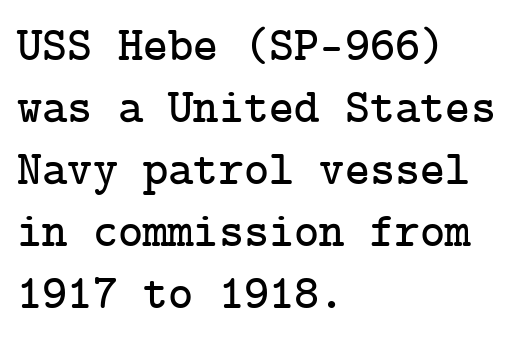
{"serif": "yes", "italic": "no", "width": "normal", "stroke_contrast": "low", "x_height": "medium", "underline": "no", "align": "left", "line_spacing": "normal", "line_spacing_ratio": 1.29, "letter_spacing": "normal", "letter_spacing_em": 0.0, "glyph_px": 48}
